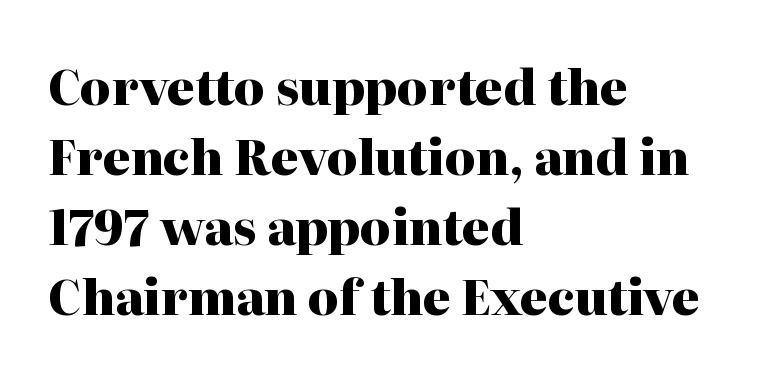
Q: Is the text bold? A: Yes.
Q: Is the text italic (slanted)? A: No, it is upright.
Q: Is the typeface a serif or a sans-serif typeface? A: Serif.
Q: Is the text underlined? A: No.
Q: How is the paragraph aligned? A: Left-aligned.
Q: Is the spacing between letters normal or unusually wide? A: Normal.
Q: Is the spacing between lines tight, normal or loose? A: Normal.
Q: Width (condensed, normal, or wide)? A: Normal.
Q: Stroke contrast? A: High.
Q: x-height? A: Medium.
Q: Monospaced? A: No.
